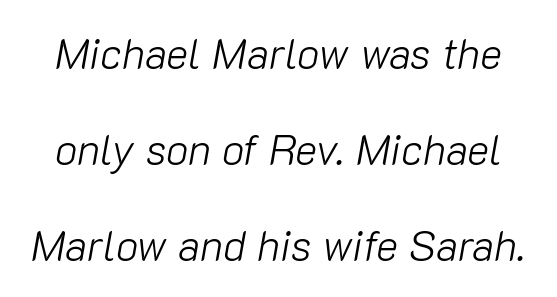
You could not count columns in this text — the font is proportionally spaced. These glyphs show unthickened strokes, regular width or finer. The designer dialed line spacing up above the default. Anything drawn beneath the words? Only blank space.
